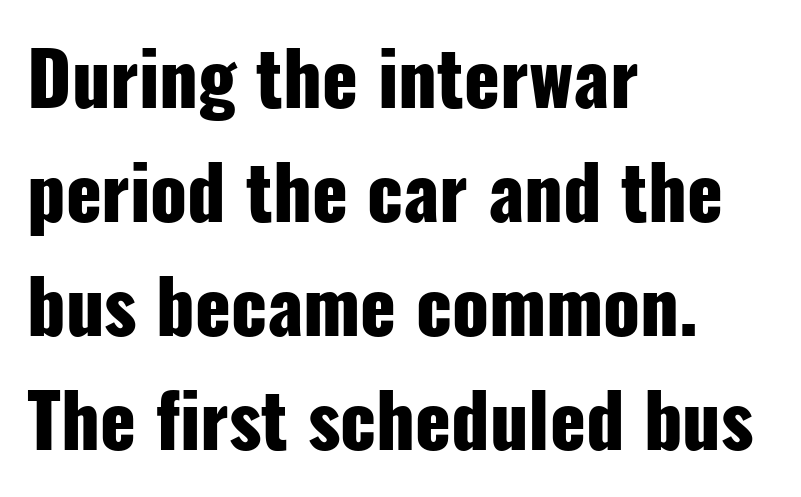
Observe the absence of serifs on each vertical stroke in this sample. The block of text has a typical density, with ordinary space between rows. As a designer I'd log this as weight 700, bold. Honestly, there is no underline to notice here at all.
